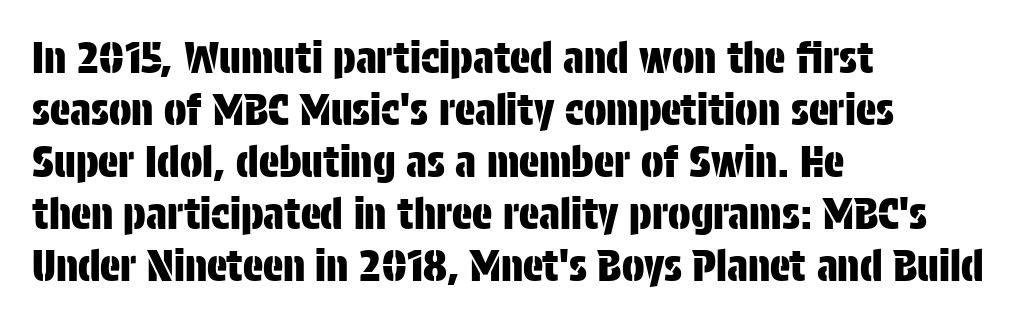
The image shows 42 px condensed sans-serif type, upright; set left-aligned, line spacing 1.24x, normal letter spacing, not underlined; low stroke contrast and a large x-height.
